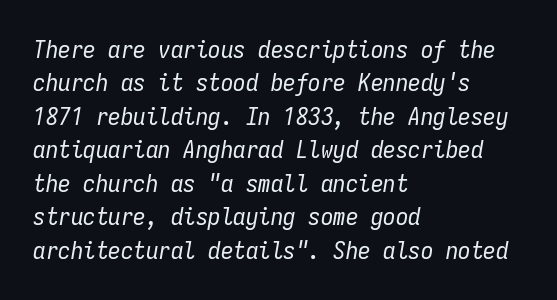
Q: Is the text bold? A: No.
Q: Is the text italic (slanted)? A: Yes, it leans right by about 9 degrees.
Q: Is the text underlined? A: No.
Q: How is the paragraph aligned? A: Left-aligned.
Q: Is the spacing between letters normal or unusually wide? A: Normal.
Q: Is the spacing between lines tight, normal or loose? A: Normal.
